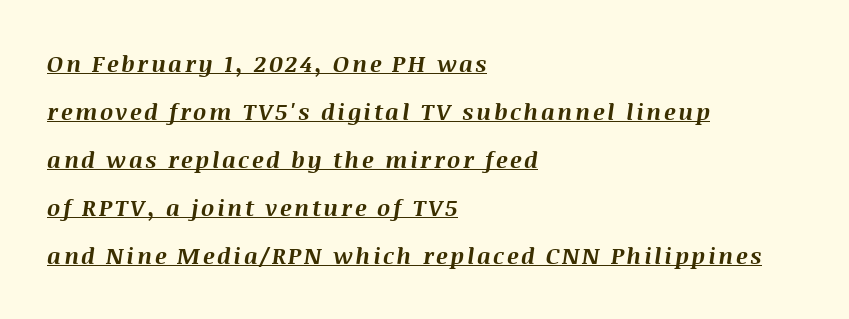
Q: Is the text bold? A: Yes.
Q: Is the text italic (slanted)? A: Yes, it leans right by about 8 degrees.
Q: Is the text underlined? A: Yes.
Q: How is the paragraph aligned? A: Left-aligned.
Q: Is the spacing between lines tight, normal or loose? A: Loose.
